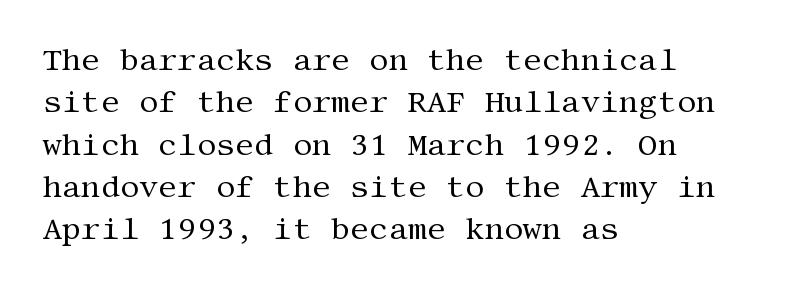
The characters are drawn with everyday or finer stroke widths. What's the leading like? Ordinary, nothing unusual. Designer's note — italics off, roman on. The area under the type is left untouched.
